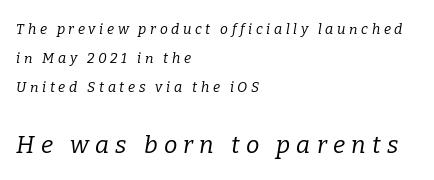
Q: Is the text bold? A: No.
Q: Is the text italic (slanted)? A: Yes, it leans right by about 9 degrees.
Q: Is the text underlined? A: No.
Q: How is the paragraph aligned? A: Left-aligned.
Q: Is the spacing between letters normal or unusually wide? A: Unusually wide.
Q: Is the spacing between lines tight, normal or loose? A: Loose.
Q: Which block of text is set in a larger size, the first (top) or the second (bottom)? A: The second (bottom) one.
